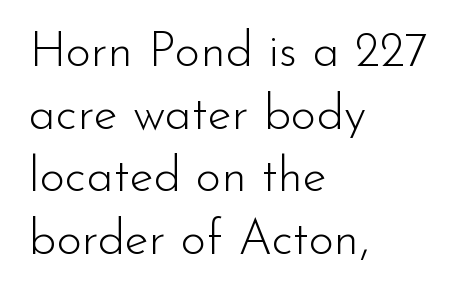
The image shows 49 px light sans-serif type, upright; set left-aligned, normal line spacing (1.28x), normal letter spacing, not underlined; low stroke contrast and a small x-height.
